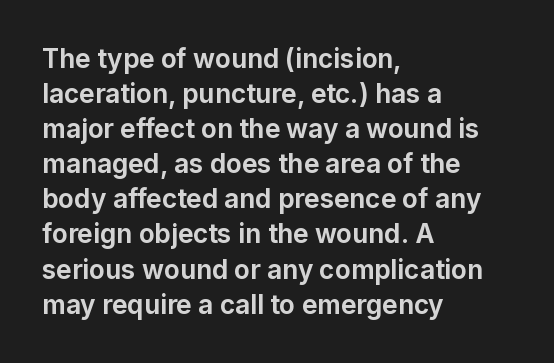
Q: Is the text bold? A: Yes.
Q: Is the text italic (slanted)? A: No, it is upright.
Q: Is the text underlined? A: No.
Q: How is the paragraph aligned? A: Left-aligned.
Q: Is the spacing between letters normal or unusually wide? A: Normal.
Q: Is the spacing between lines tight, normal or loose? A: Normal.
